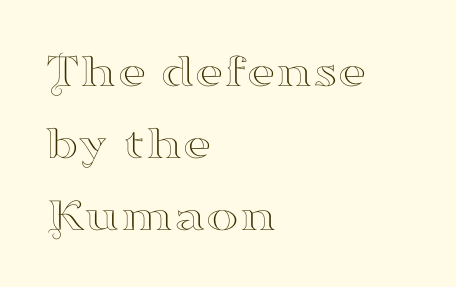
Q: Is the text italic (slanted)? A: No, it is upright.
Q: Is the typeface a serif or a sans-serif typeface? A: Serif.
Q: Is the text underlined? A: No.
Q: How is the paragraph aligned? A: Left-aligned.
Q: Is the spacing between letters normal or unusually wide? A: Normal.
Q: Is the spacing between lines tight, normal or loose? A: Normal.
Q: Width (condensed, normal, or wide)? A: Wide.
Q: Stroke contrast? A: High.
Q: x-height? A: Small.
Q: Monospaced? A: No.
